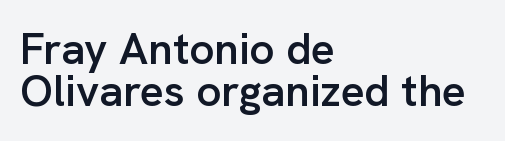
The image shows 44 px semibold sans-serif type, upright; set left-aligned, tight line spacing (0.96x), normal letter spacing, not underlined; low stroke contrast and a medium x-height.
